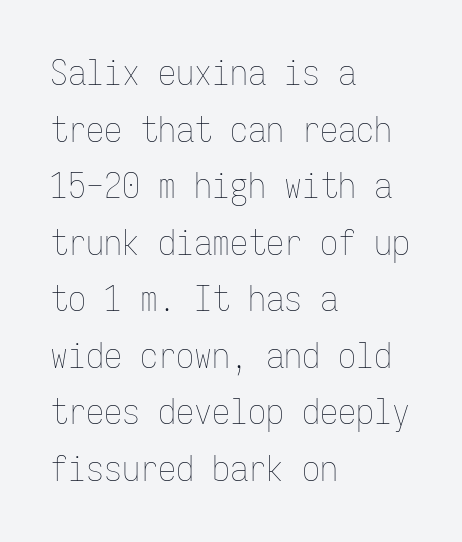
The image shows 36 px thin, condensed type, upright, monospaced; set left-aligned, normal line spacing (1.57x), normal letter spacing, not underlined; low stroke contrast and a medium x-height.
